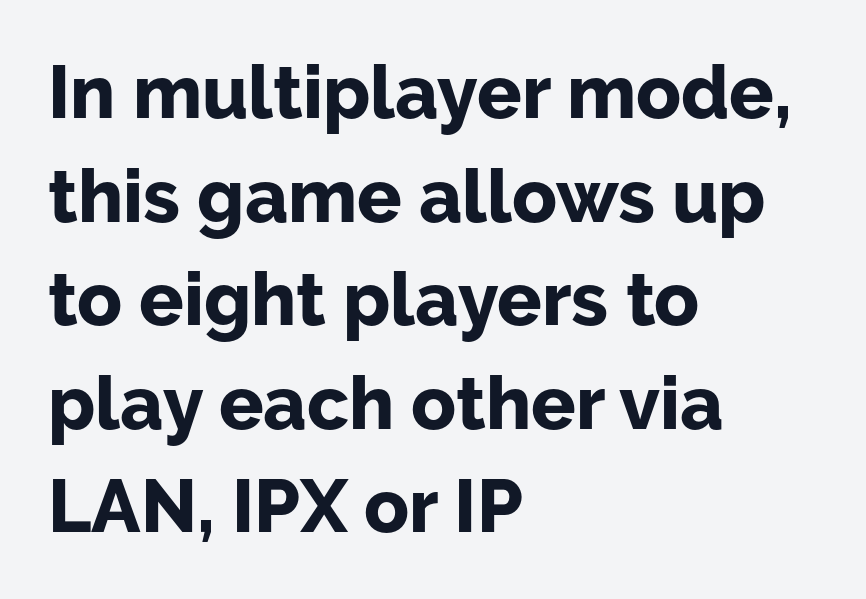
Inter-character spacing is left at the font's built-in metrics. The glyphs have the mass of a bold cut. The glyphs are unaccompanied by any horizontal stroke below them. Style check: upright. Classification — sans serif. Horizontally, the lines are justified to the leading edge only.
